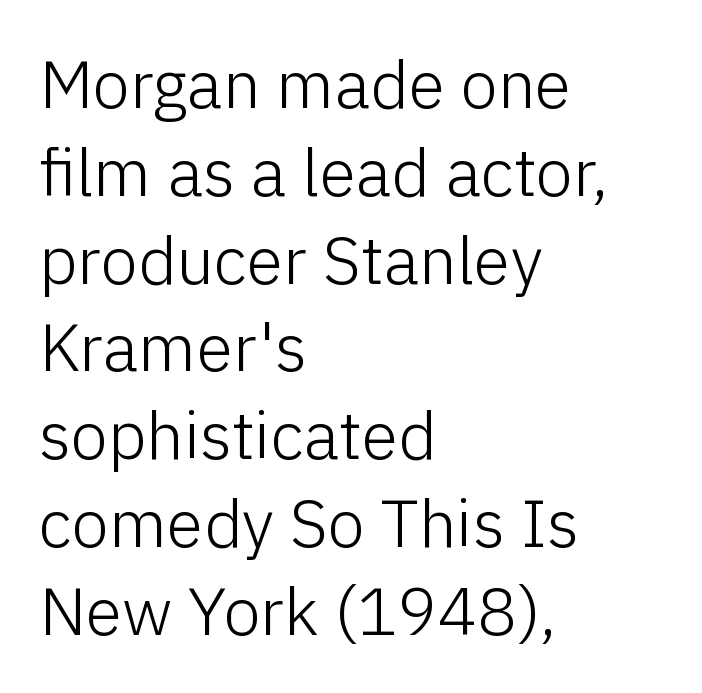
The image shows 67 px light sans-serif type, upright; set left-aligned, normal line spacing (1.31x), normal letter spacing, not underlined; low stroke contrast and a medium x-height.
